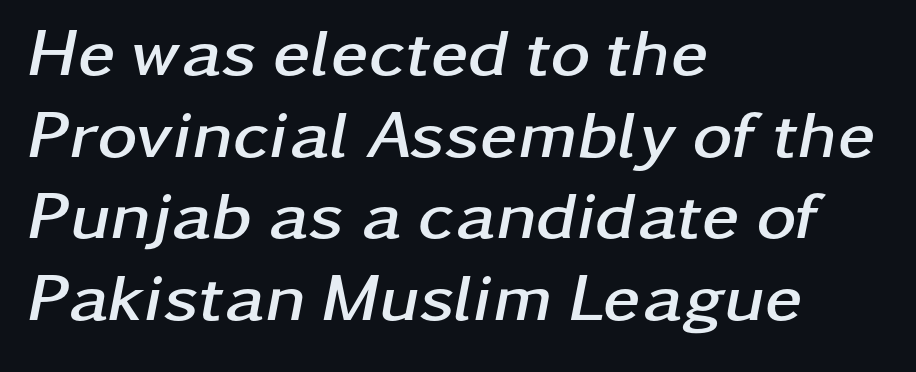
Q: Is the text bold? A: Yes.
Q: Is the text italic (slanted)? A: Yes, it leans right by about 11 degrees.
Q: Is the text underlined? A: No.
Q: How is the paragraph aligned? A: Left-aligned.
Q: Is the spacing between letters normal or unusually wide? A: Normal.
Q: Width (condensed, normal, or wide)? A: Wide.
Q: Stroke contrast? A: Low.
Q: x-height? A: Medium.
Q: Monospaced? A: No.
